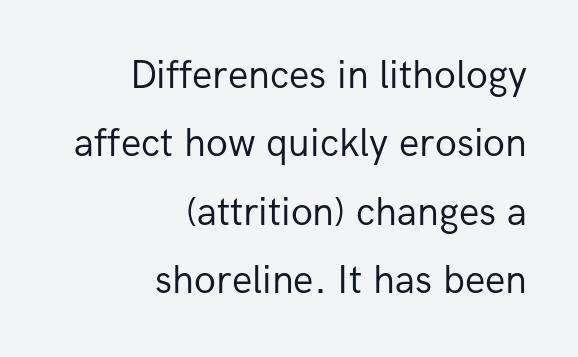
{"serif": "no", "italic": "no", "bold": "no", "weight": "regular", "width": "normal", "stroke_contrast": "low", "x_height": "medium", "monospaced": "no", "underline": "no", "align": "right", "line_spacing_ratio": 1.71, "letter_spacing": "normal", "letter_spacing_em": 0.0, "glyph_px": 40}
